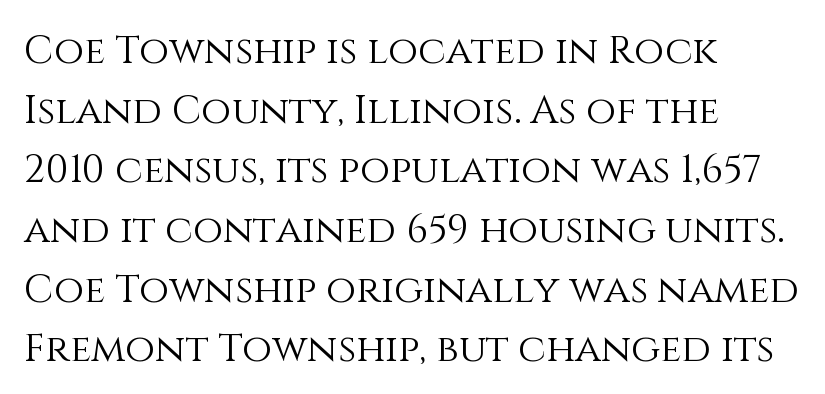
Q: Is the text bold? A: No.
Q: Is the text italic (slanted)? A: No, it is upright.
Q: Is the text underlined? A: No.
Q: How is the paragraph aligned? A: Left-aligned.
Q: Is the spacing between letters normal or unusually wide? A: Normal.
Q: Is the spacing between lines tight, normal or loose? A: Normal.
Q: Width (condensed, normal, or wide)? A: Normal.
Q: Stroke contrast? A: Medium.
Q: x-height? A: Large.
Q: Monospaced? A: No.
